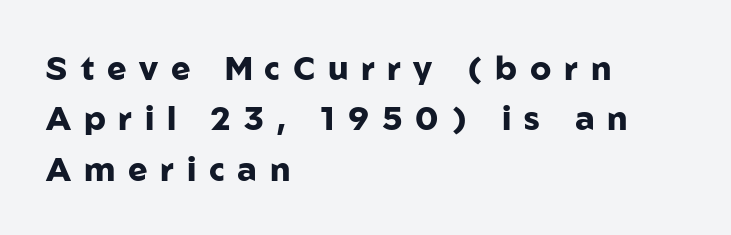
Q: Is the text bold? A: Yes.
Q: Is the text italic (slanted)? A: No, it is upright.
Q: Is the typeface a serif or a sans-serif typeface? A: Sans-serif.
Q: Is the text underlined? A: No.
Q: How is the paragraph aligned? A: Left-aligned.
Q: Is the spacing between letters normal or unusually wide? A: Unusually wide.
Q: Is the spacing between lines tight, normal or loose? A: Normal.
Q: Width (condensed, normal, or wide)? A: Normal.
Q: Stroke contrast? A: Low.
Q: x-height? A: Medium.
Q: Monospaced? A: No.
